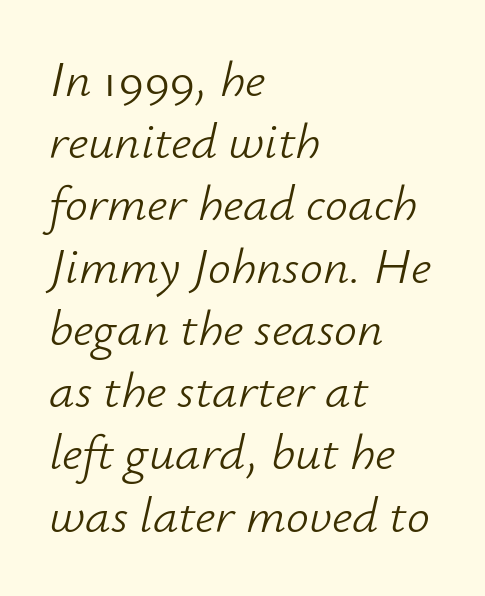
Q: Is the text bold? A: No.
Q: Is the text italic (slanted)? A: Yes, it leans right by about 12 degrees.
Q: Is the text underlined? A: No.
Q: How is the paragraph aligned? A: Left-aligned.
Q: Is the spacing between letters normal or unusually wide? A: Normal.
Q: Width (condensed, normal, or wide)? A: Normal.
Q: Stroke contrast? A: Low.
Q: x-height? A: Small.
Q: Monospaced? A: No.
